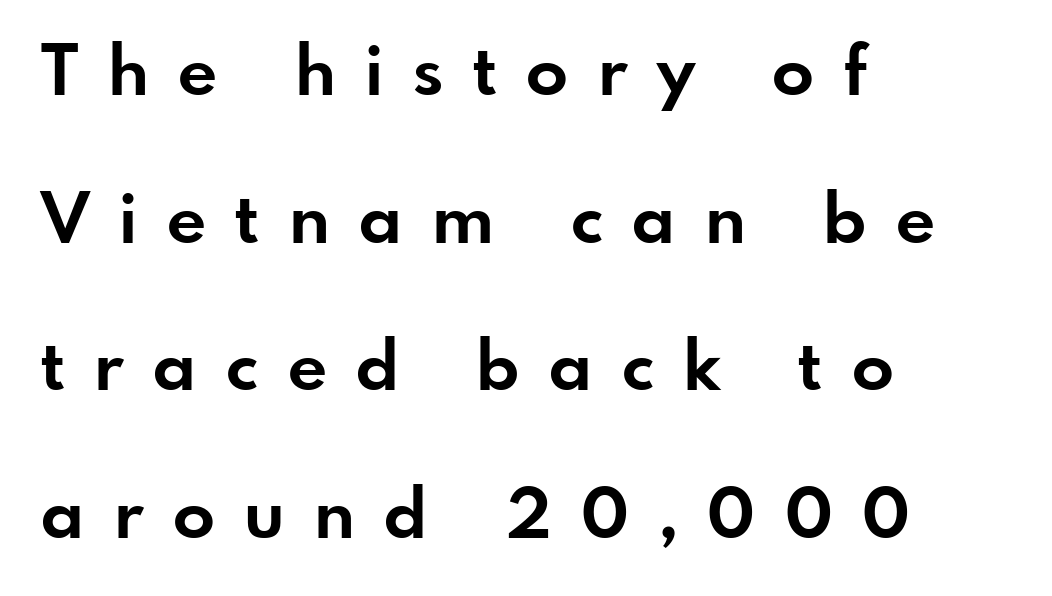
{"serif": "no", "italic": "no", "bold": "yes", "weight": "bold", "width": "normal", "stroke_contrast": "low", "x_height": "small", "monospaced": "no", "underline": "no", "align": "left", "line_spacing": "loose", "line_spacing_ratio": 2.14, "letter_spacing": "wide", "letter_spacing_em": 0.43, "glyph_px": 69}
